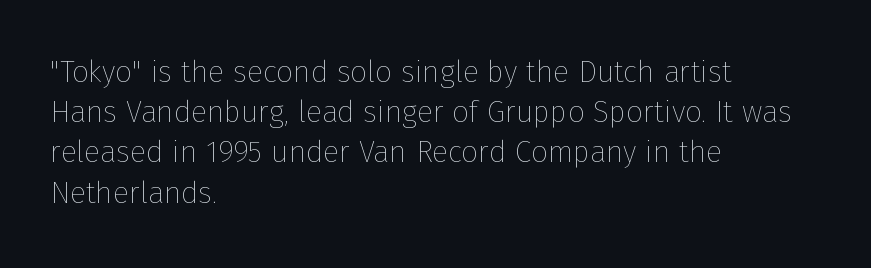
The image shows 30 px thin type, upright; set left-aligned, normal line spacing (1.34x), normal letter spacing, not underlined; low stroke contrast and a medium x-height.
